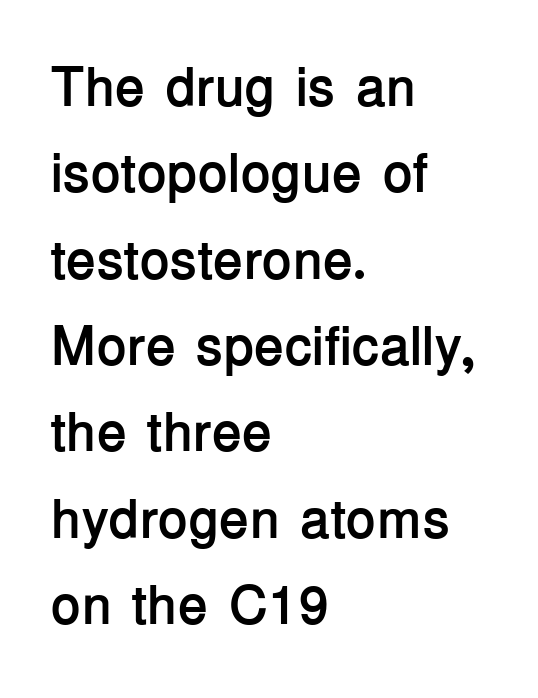
Q: Is the text bold? A: Yes.
Q: Is the text italic (slanted)? A: No, it is upright.
Q: Is the typeface a serif or a sans-serif typeface? A: Sans-serif.
Q: Is the text underlined? A: No.
Q: How is the paragraph aligned? A: Left-aligned.
Q: Is the spacing between letters normal or unusually wide? A: Normal.
Q: Is the spacing between lines tight, normal or loose? A: Normal.
Q: Width (condensed, normal, or wide)? A: Normal.
Q: Stroke contrast? A: Low.
Q: x-height? A: Medium.
Q: Monospaced? A: No.
